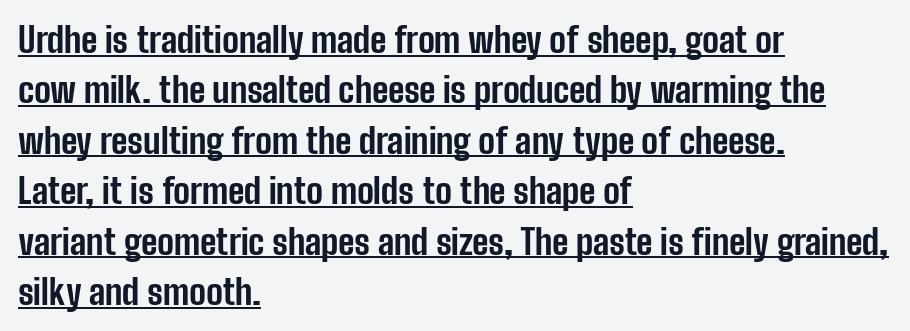
Q: Is the text bold? A: Yes.
Q: Is the text italic (slanted)? A: No, it is upright.
Q: Is the typeface a serif or a sans-serif typeface? A: Sans-serif.
Q: Is the text underlined? A: Yes.
Q: How is the paragraph aligned? A: Left-aligned.
Q: Is the spacing between letters normal or unusually wide? A: Normal.
Q: Is the spacing between lines tight, normal or loose? A: Normal.
Q: Width (condensed, normal, or wide)? A: Condensed.
Q: Stroke contrast? A: Low.
Q: x-height? A: Medium.
Q: Monospaced? A: No.
